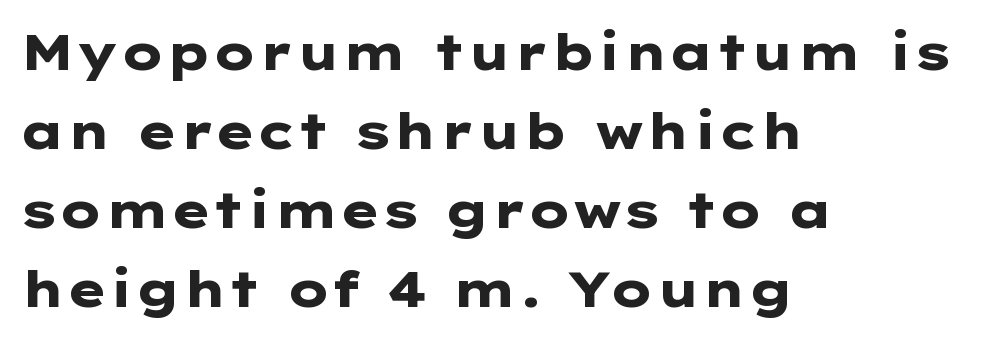
{"serif": "no", "italic": "no", "bold": "yes", "weight": "heavy", "width": "wide", "stroke_contrast": "low", "x_height": "medium", "underline": "no", "align": "left", "line_spacing": "normal", "line_spacing_ratio": 1.58, "letter_spacing": "normal", "letter_spacing_em": 0.0, "glyph_px": 50}
